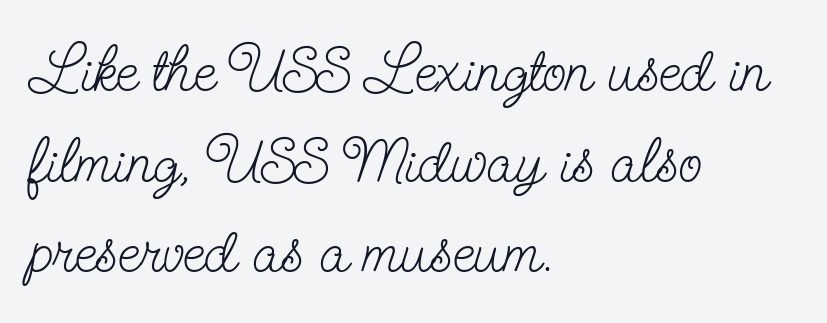
Q: Is the text bold? A: No.
Q: Is the text italic (slanted)? A: Yes.
Q: Is the typeface a serif or a sans-serif typeface? A: Serif.
Q: Is the text underlined? A: No.
Q: How is the paragraph aligned? A: Left-aligned.
Q: Is the spacing between letters normal or unusually wide? A: Normal.
Q: Is the spacing between lines tight, normal or loose? A: Normal.
Q: Width (condensed, normal, or wide)? A: Condensed.
Q: Stroke contrast? A: Low.
Q: x-height? A: Small.
Q: Monospaced? A: No.
